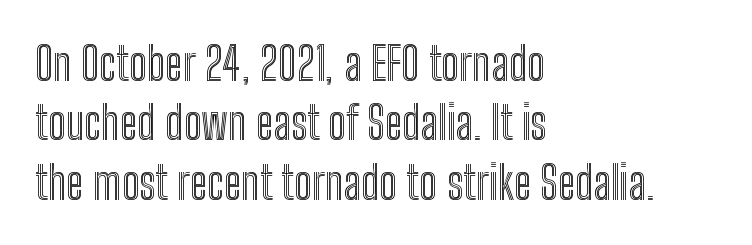
{"italic": "no", "width": "condensed", "x_height": "medium", "monospaced": "no", "underline": "no", "align": "left", "line_spacing": "normal", "line_spacing_ratio": 1.29, "letter_spacing": "normal", "letter_spacing_em": 0.0, "glyph_px": 46}
